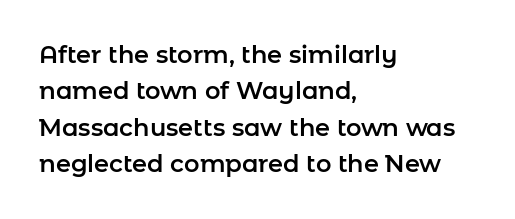
{"italic": "no", "underline": "no", "align": "left", "line_spacing": "normal", "line_spacing_ratio": 1.52, "letter_spacing": "normal", "letter_spacing_em": 0.0, "glyph_px": 24}
